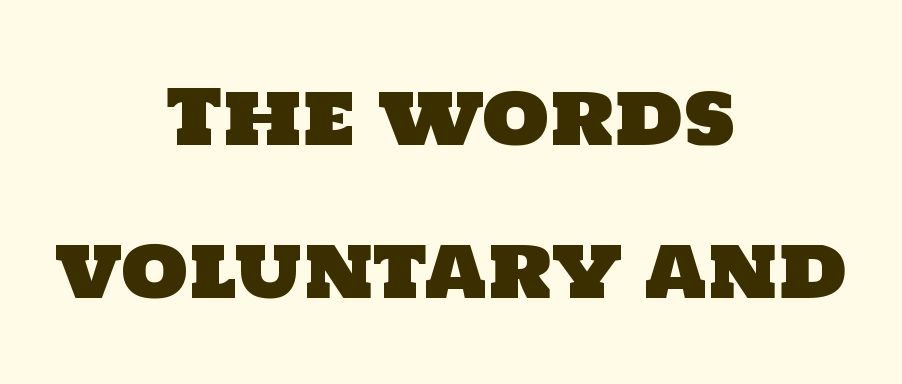
The image shows 77 px sans-serif type; set centered, loose line spacing (1.99x), normal letter spacing, not underlined; low stroke contrast and a large x-height.
